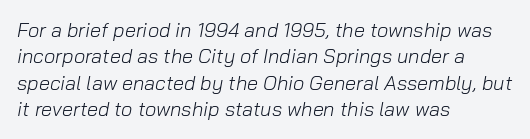
The image shows 20 px text type, italic (leaning right); set left-aligned, normal line spacing (1.32x), normal letter spacing, not underlined.
